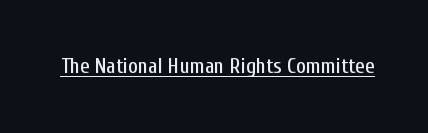
{"italic": "no", "underline": "yes", "letter_spacing": "normal", "letter_spacing_em": 0.0, "glyph_px": 21}
